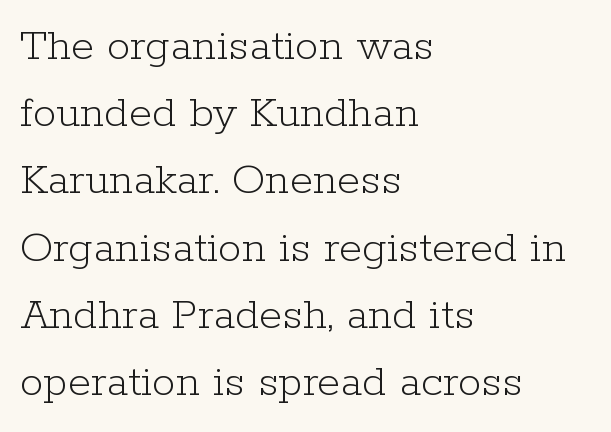
Q: Is the text bold? A: No.
Q: Is the text italic (slanted)? A: No, it is upright.
Q: Is the typeface a serif or a sans-serif typeface? A: Serif.
Q: Is the text underlined? A: No.
Q: How is the paragraph aligned? A: Left-aligned.
Q: Is the spacing between letters normal or unusually wide? A: Normal.
Q: Is the spacing between lines tight, normal or loose? A: Normal.
Q: Width (condensed, normal, or wide)? A: Normal.
Q: Stroke contrast? A: Low.
Q: x-height? A: Medium.
Q: Monospaced? A: No.
